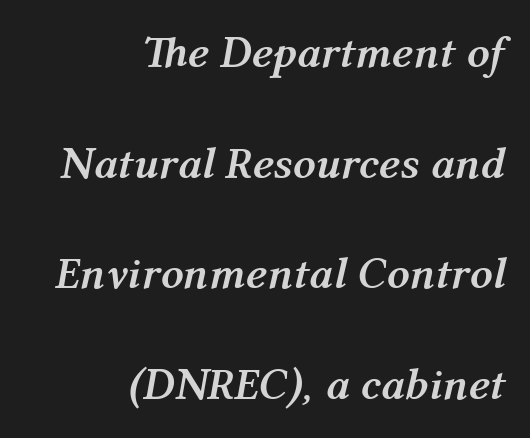
There is no visible air inserted between adjacent glyphs. Slanted lettering throughout. One glance says open: line gaps are wider than usual. Layout note: lines flush right. Here the designer chose a conventional face with non-uniform glyph widths. Weight check: bold — yes, fully.
